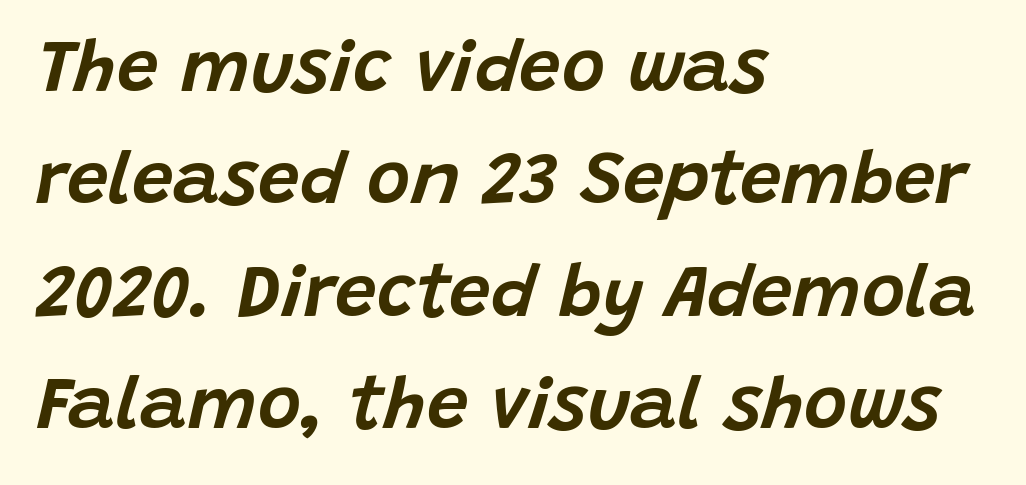
Q: Is the text italic (slanted)? A: Yes, it leans right by about 15 degrees.
Q: Is the text underlined? A: No.
Q: How is the paragraph aligned? A: Left-aligned.
Q: Is the spacing between letters normal or unusually wide? A: Normal.
Q: Is the spacing between lines tight, normal or loose? A: Normal.
Q: Width (condensed, normal, or wide)? A: Normal.
Q: Stroke contrast? A: Low.
Q: x-height? A: Large.
Q: Monospaced? A: No.
